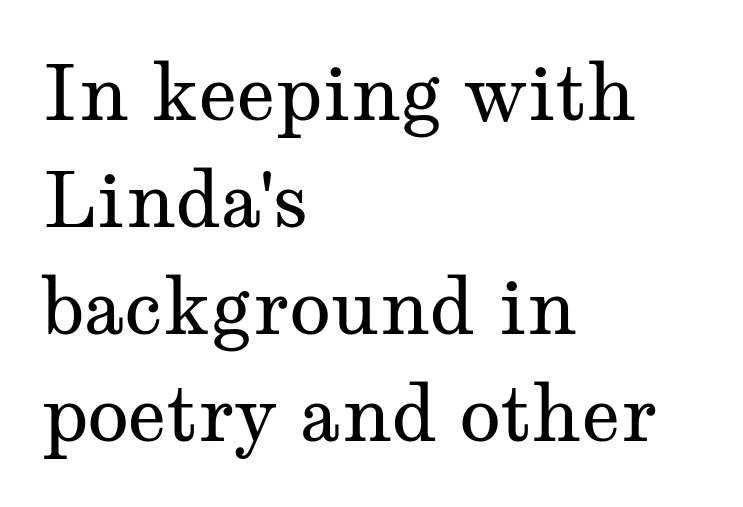
{"serif": "yes", "italic": "no", "bold": "no", "weight": "regular", "width": "wide", "stroke_contrast": "medium", "x_height": "medium", "monospaced": "no", "underline": "no", "align": "left", "line_spacing": "normal", "line_spacing_ratio": 1.41, "letter_spacing": "normal", "letter_spacing_em": 0.0, "glyph_px": 76}
